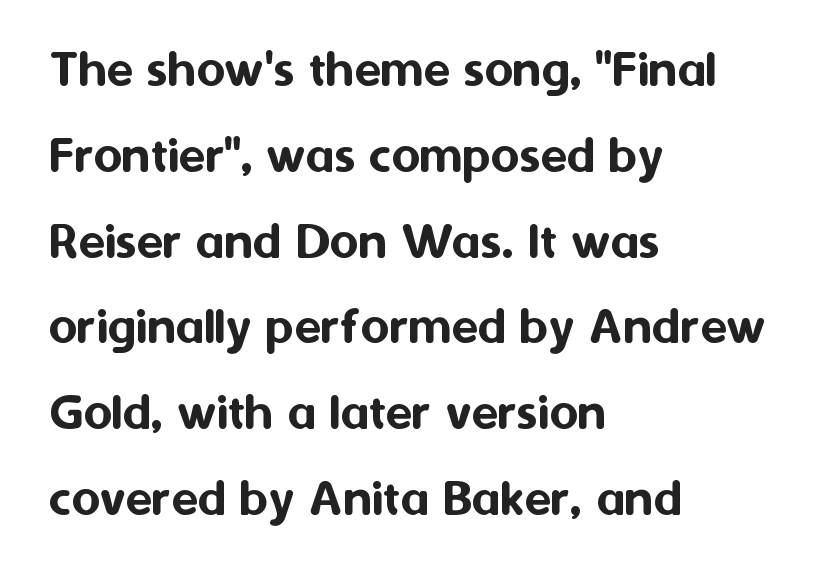
Q: Is the text italic (slanted)? A: No, it is upright.
Q: Is the typeface a serif or a sans-serif typeface? A: Sans-serif.
Q: Is the text underlined? A: No.
Q: How is the paragraph aligned? A: Left-aligned.
Q: Is the spacing between letters normal or unusually wide? A: Normal.
Q: Is the spacing between lines tight, normal or loose? A: Normal.
Q: Width (condensed, normal, or wide)? A: Normal.
Q: Stroke contrast? A: Medium.
Q: x-height? A: Medium.
Q: Monospaced? A: No.
